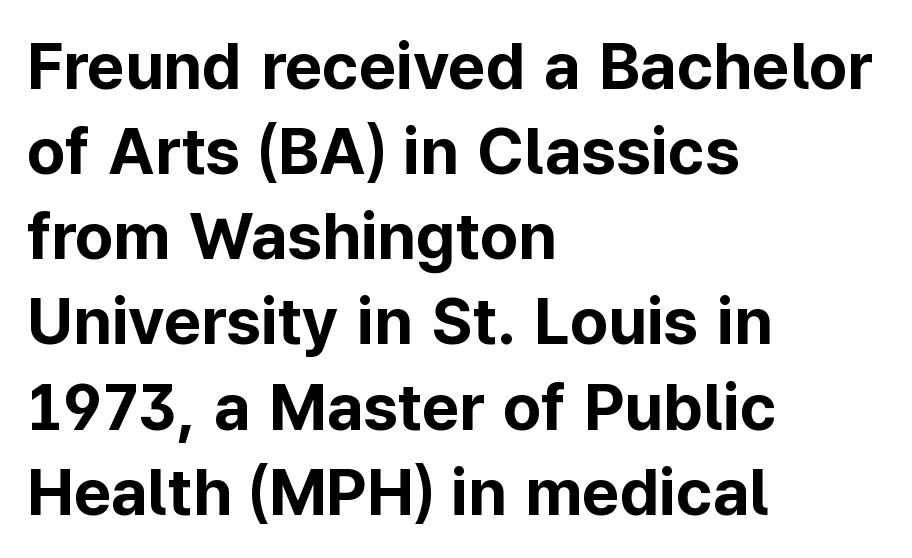
Does the weight exceed regular? Yes, all the way to bold. Does the leading feel generous? No, just average. The passage shown is typed in a proportional face where columns would drift. Quick note: underline off.
